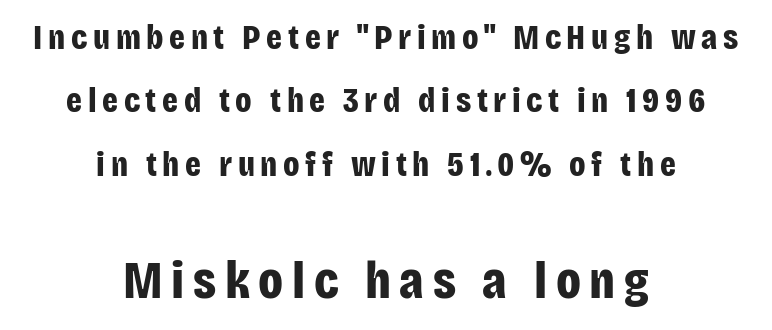
This sample has the flowing, uneven cadence of proportional lettering. Bare-footed words on every line. Notice how the stems are strictly vertical — no italics here. In this sample the second text group is rendered at the bigger scale.
